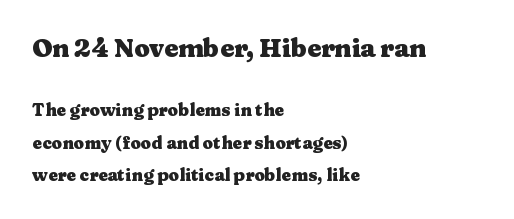
When letters stand straight like this, we call the style roman or upright. Thick stems and heavy bowls — unmistakably bold. These lines are set flush left with a ragged right edge. Is the lower block the larger one? No — the upper block carries the bigger type.
